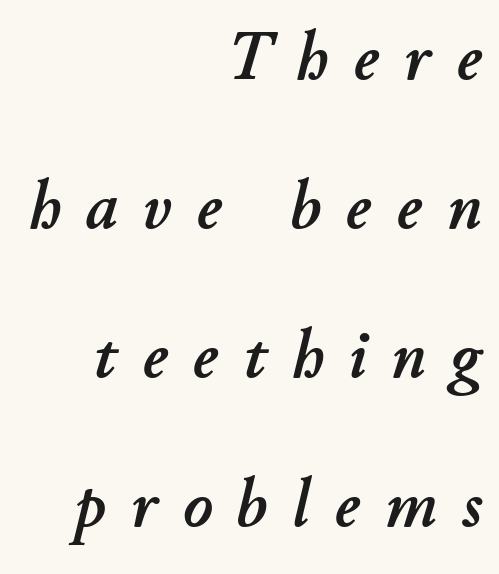
The image shows 70 px text type, italic (leaning right); set right-aligned, loose line spacing (2.13x), unusually wide letter spacing (+0.36 em), not underlined; low stroke contrast and a small x-height.
